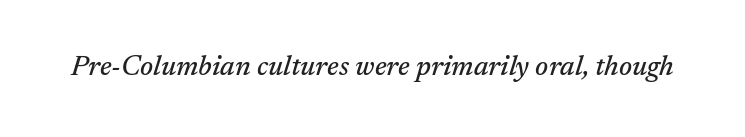
{"serif": "yes", "italic": "yes", "lean": "right", "slant_degrees": 17, "width": "normal", "stroke_contrast": "medium", "x_height": "medium", "monospaced": "no", "underline": "no", "letter_spacing": "normal", "letter_spacing_em": 0.0, "glyph_px": 28}
